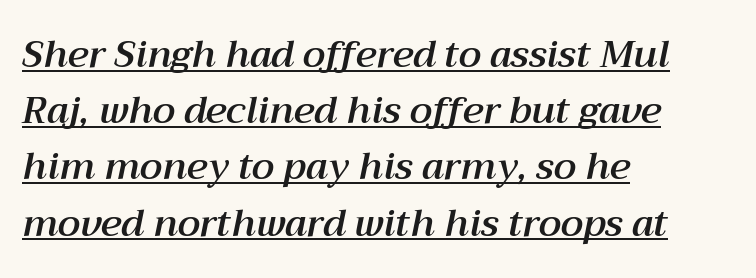
{"italic": "yes", "lean": "right", "slant_degrees": 12, "width": "normal", "stroke_contrast": "medium", "x_height": "medium", "monospaced": "no", "underline": "yes", "align": "left", "line_spacing": "normal", "line_spacing_ratio": 1.52, "letter_spacing": "normal", "letter_spacing_em": 0.0, "glyph_px": 37}
